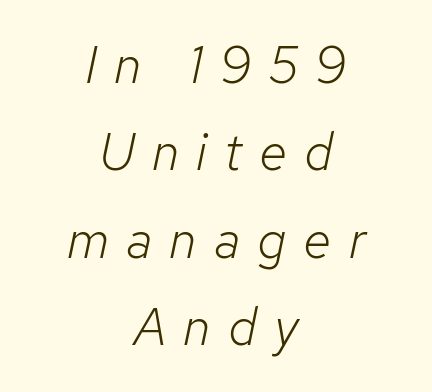
The face used here has a pronounced slope to its letters. Weight class: somewhere from thin through regular. Here the glyphs are tracked loosely, breaking word shapes into spaced letters. Casual observation: everything's sitting right in the middle.
